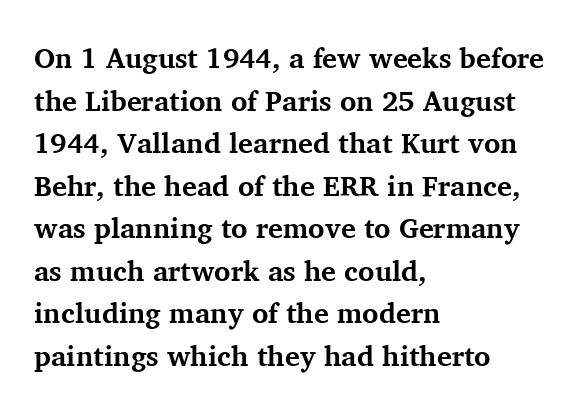
{"serif": "yes", "italic": "no", "bold": "yes", "weight": "bold", "width": "normal", "stroke_contrast": "medium", "x_height": "medium", "monospaced": "no", "underline": "no", "align": "left", "line_spacing": "normal", "line_spacing_ratio": 1.52, "letter_spacing": "normal", "letter_spacing_em": 0.0, "glyph_px": 28}
